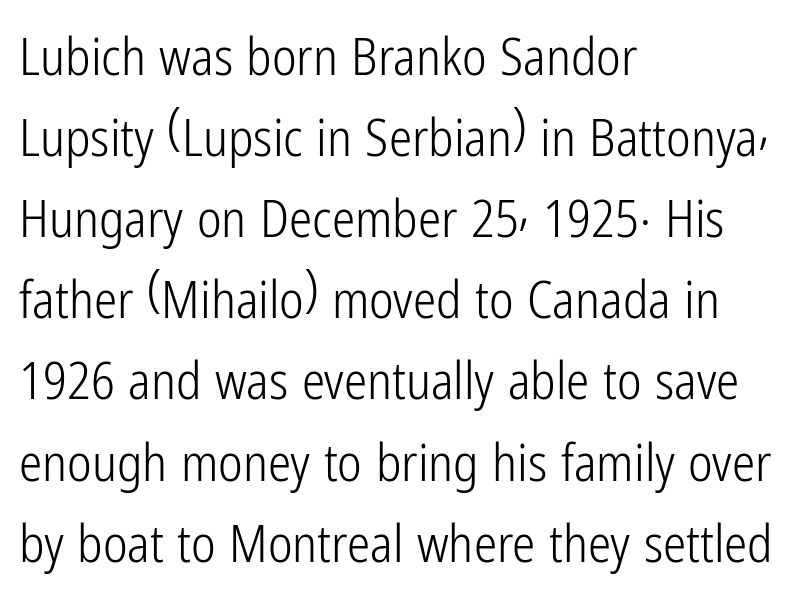
The image shows 52 px light, condensed sans-serif type, upright; set left-aligned, normal line spacing (1.56x), normal letter spacing, not underlined; low stroke contrast and a medium x-height.
